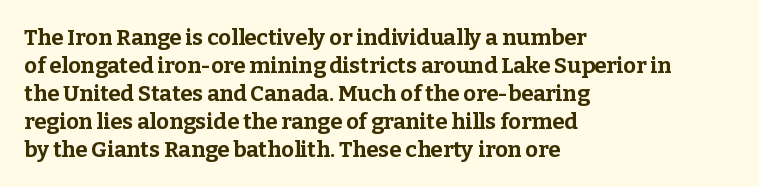
Q: Is the text bold? A: Yes.
Q: Is the text italic (slanted)? A: No, it is upright.
Q: Is the text underlined? A: No.
Q: How is the paragraph aligned? A: Left-aligned.
Q: Is the spacing between letters normal or unusually wide? A: Normal.
Q: Is the spacing between lines tight, normal or loose? A: Normal.
